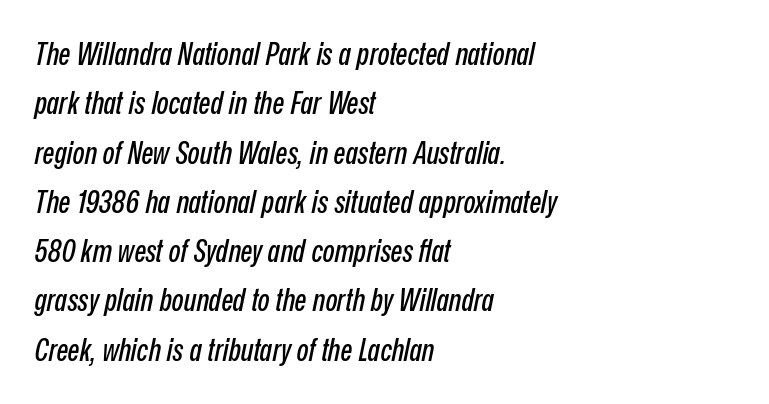
A student would call this left alignment; a typographer would say flush left, rag right. The letters sit at their default tracking, neither squeezed nor spread. You can tell it's italic because the verticals aren't actually vertical. The lines sit at an ordinary, default distance from one another. Any mark beneath the type? The region is blank.
